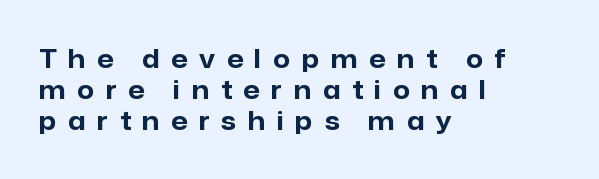
{"italic": "no", "bold": "yes", "underline": "no", "align": "left", "line_spacing_ratio": 1.2, "letter_spacing": "wide", "letter_spacing_em": 0.45, "glyph_px": 26}
